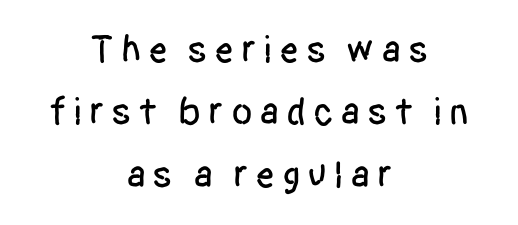
Q: Is the text italic (slanted)? A: No, it is upright.
Q: Is the typeface a serif or a sans-serif typeface? A: Sans-serif.
Q: Is the text underlined? A: No.
Q: How is the paragraph aligned? A: Centered.
Q: Is the spacing between lines tight, normal or loose? A: Normal.
Q: Width (condensed, normal, or wide)? A: Condensed.
Q: Stroke contrast? A: Low.
Q: x-height? A: Large.
Q: Monospaced? A: No.
